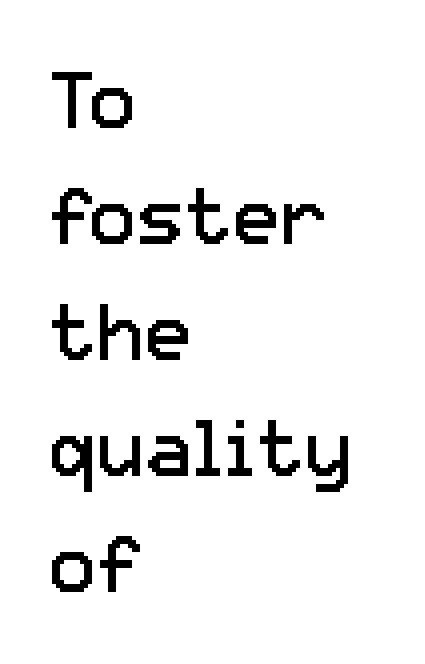
{"serif": "no", "italic": "no", "bold": "no", "weight": "regular", "width": "normal", "stroke_contrast": "low", "x_height": "medium", "monospaced": "no", "underline": "no", "align": "left", "line_spacing": "normal", "line_spacing_ratio": 1.45, "letter_spacing": "normal", "letter_spacing_em": 0.0, "glyph_px": 80}
